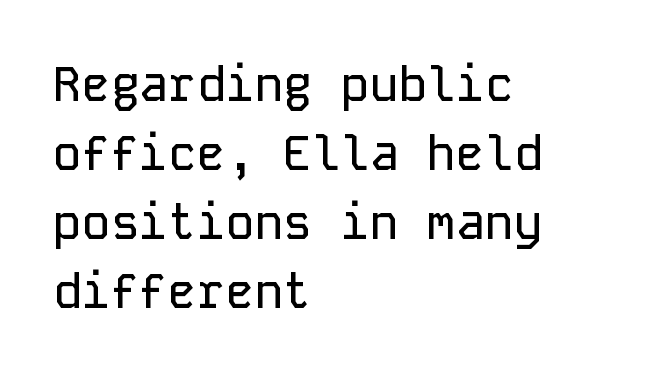
The image shows 48 px sans-serif type, upright, monospaced; set left-aligned, normal line spacing (1.44x), normal letter spacing, not underlined; low stroke contrast and a medium x-height.
